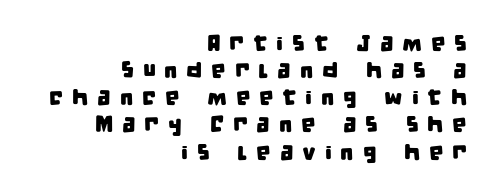
The image shows 23 px text type; set right-aligned, line spacing 1.18x, unusually wide letter spacing (+0.38 em), not underlined.
